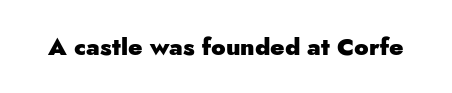
What stands out about the letter spacing? Nothing — it is the standard amount. Upright lettering throughout. Bold? Absolutely — the strokes are thick and heavy. The glyphs are unaccompanied by any horizontal stroke below them.
